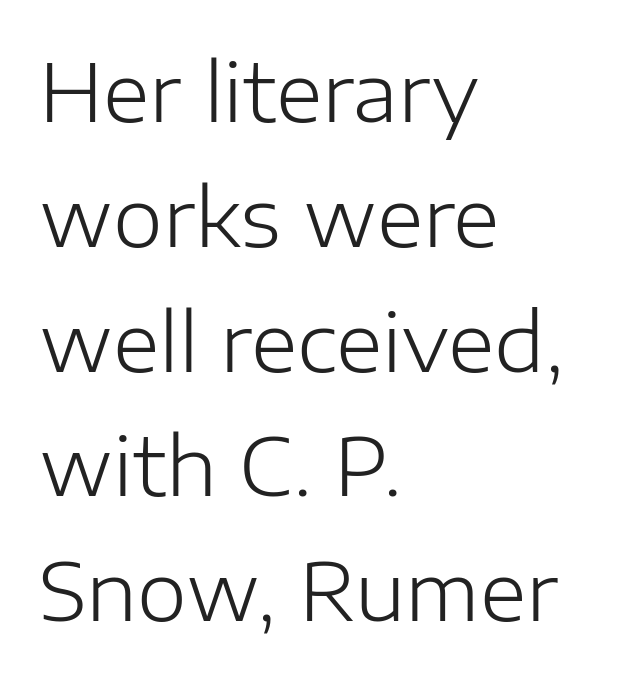
Leading: standard. A sans-serif font was chosen for this passage. This rendering leaves character spacing at its baseline value. Weight class: somewhere from thin through regular.
